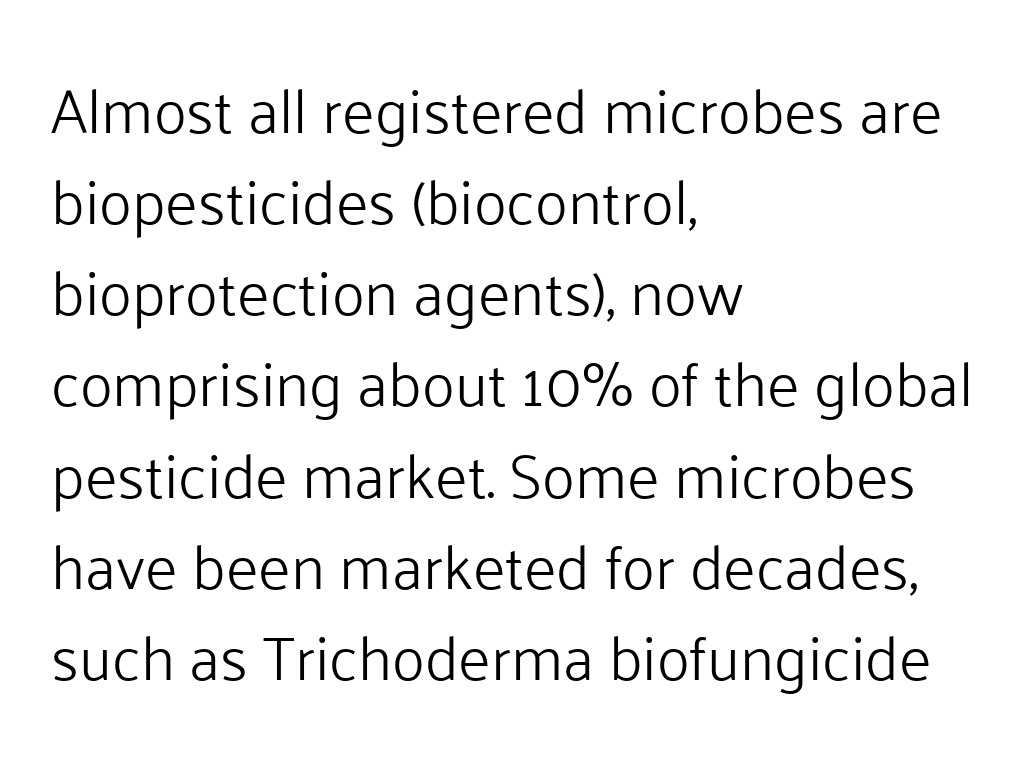
{"serif": "no", "italic": "no", "bold": "no", "weight": "light", "width": "normal", "stroke_contrast": "low", "x_height": "medium", "monospaced": "no", "underline": "no", "align": "left", "line_spacing": "normal", "line_spacing_ratio": 1.47, "letter_spacing": "normal", "letter_spacing_em": 0.0, "glyph_px": 62}
